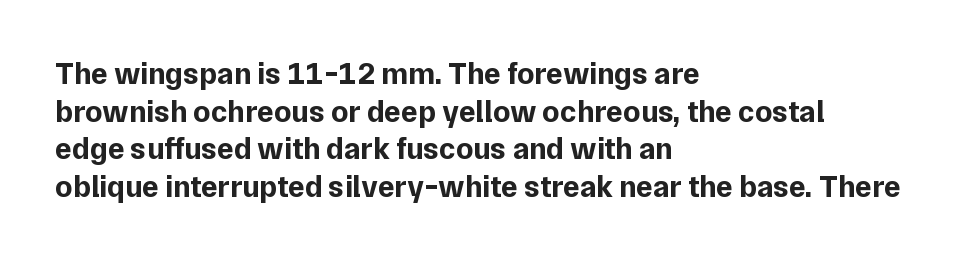
Q: Is the text bold? A: Yes.
Q: Is the text italic (slanted)? A: No, it is upright.
Q: Is the typeface a serif or a sans-serif typeface? A: Sans-serif.
Q: Is the text underlined? A: No.
Q: How is the paragraph aligned? A: Left-aligned.
Q: Is the spacing between letters normal or unusually wide? A: Normal.
Q: Width (condensed, normal, or wide)? A: Normal.
Q: Stroke contrast? A: Low.
Q: x-height? A: Medium.
Q: Monospaced? A: No.
